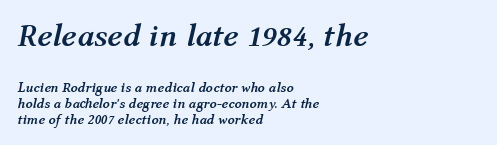
The image shows 32 px semibold type, italic (leaning right); set left-aligned, tight line spacing (1.14x), normal letter spacing, not underlined; the first (top) block is 2.29x larger; medium stroke contrast and a medium x-height.
